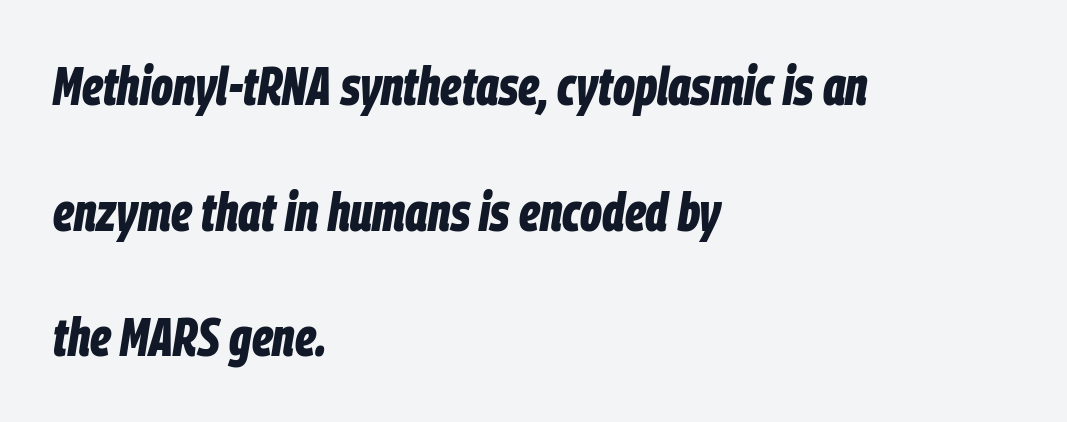
{"italic": "yes", "lean": "right", "slant_degrees": 9, "bold": "yes", "weight": "bold", "width": "condensed", "stroke_contrast": "low", "x_height": "large", "monospaced": "no", "underline": "no", "align": "left", "line_spacing": "loose", "line_spacing_ratio": 2.37, "letter_spacing": "normal", "letter_spacing_em": 0.0, "glyph_px": 53}
